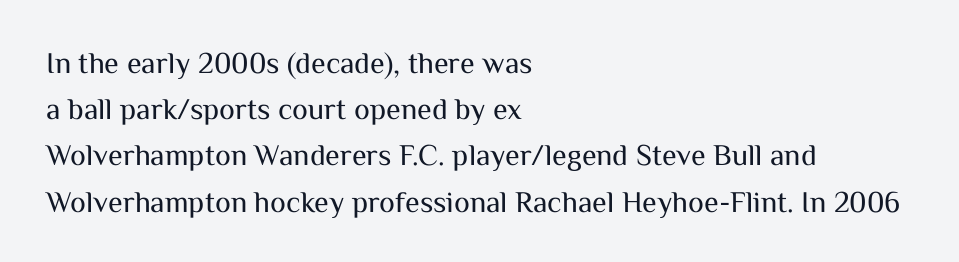
The gap between lines stays unmarked. This sample is left-justified, so line endings fall wherever the words run out. Classification — sans serif. Compared with typical body copy, the letter spacing here is the same.
